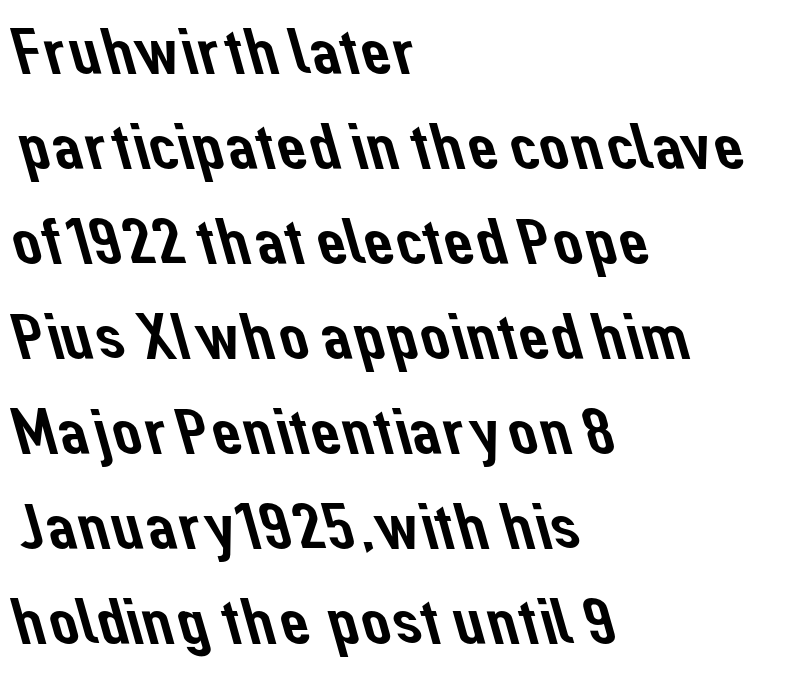
Horizontally, the lines are justified to the leading edge only. This sample has the flowing, uneven cadence of proportional lettering. Spacing between characters is what you'd get straight out of the box. Grotesque or geometric, the face here clearly has no serifs.
